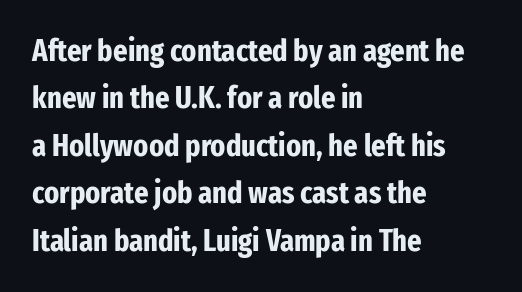
Here the designer chose a conventional face with non-uniform glyph widths. The text block is weighted toward the left margin, trailing off unevenly rightward. You could call the tracking neutral — neither tight nor loose. Nobody drew a line under any word here. Each new line begins a customary step beneath the previous one.
